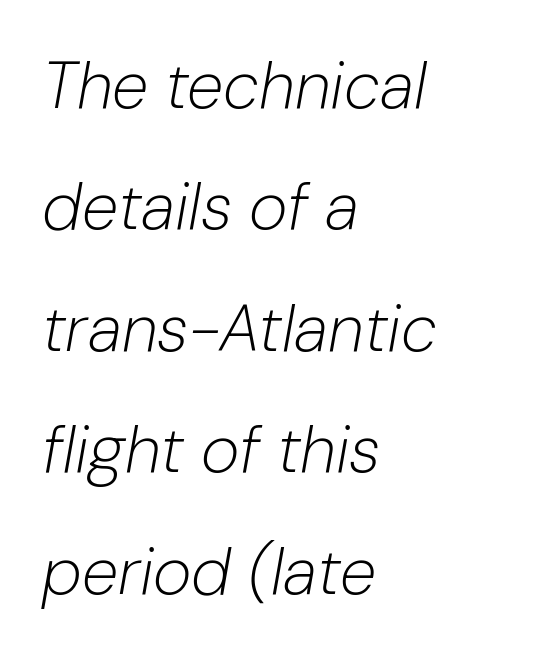
The image shows 66 px light type, italic (leaning right); set left-aligned, line spacing 1.84x, normal letter spacing, not underlined; low stroke contrast and a medium x-height.
